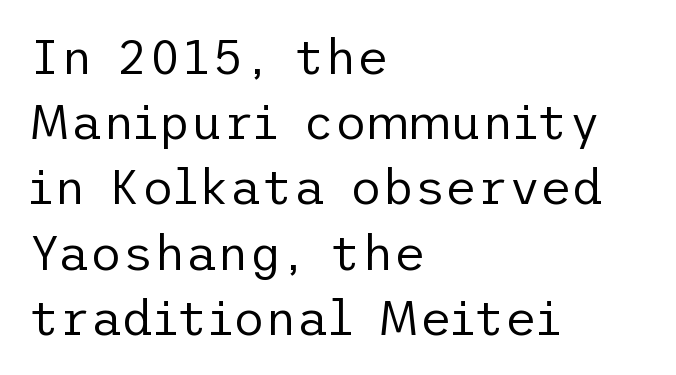
Characters follow at the spacing the type designer built in. Weight: in the light-to-regular range. Serif or sans? Sans — the stroke terminals are bare. Teacher's note: observe the even left margin — that is flush-left alignment. How would I describe the line gaps? Plain and ordinary. Check the space under the baseline: it is left empty.
